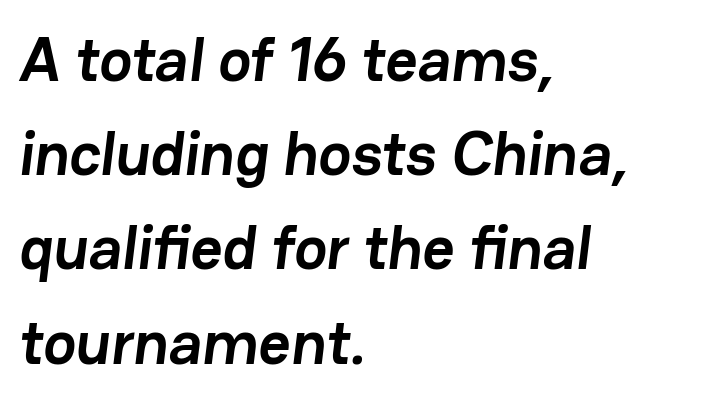
Q: Is the text bold? A: Yes.
Q: Is the typeface a serif or a sans-serif typeface? A: Sans-serif.
Q: Is the text underlined? A: No.
Q: How is the paragraph aligned? A: Left-aligned.
Q: Is the spacing between letters normal or unusually wide? A: Normal.
Q: Is the spacing between lines tight, normal or loose? A: Normal.
Q: Width (condensed, normal, or wide)? A: Normal.
Q: Stroke contrast? A: Low.
Q: x-height? A: Medium.
Q: Monospaced? A: No.
